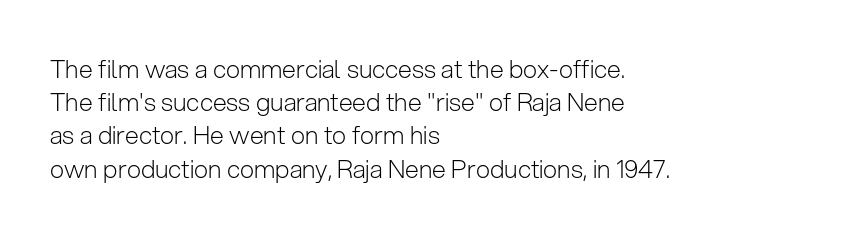
The image shows 25 px text type, upright; set left-aligned, normal line spacing (1.33x), normal letter spacing, not underlined.
